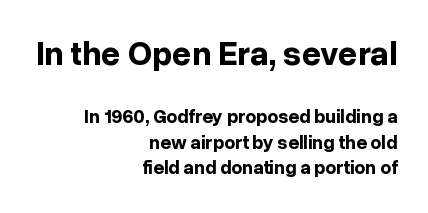
Short note: letters normally spaced. Here the designer chose a conventional face with non-uniform glyph widths. Horizontally, the lines are justified to the trailing edge only. Typesetter's note: full bold, strokes at maximum text heaviness. The face used here appears at its bigger size in the upper chunk. In terms of posture, this sample is upright.
